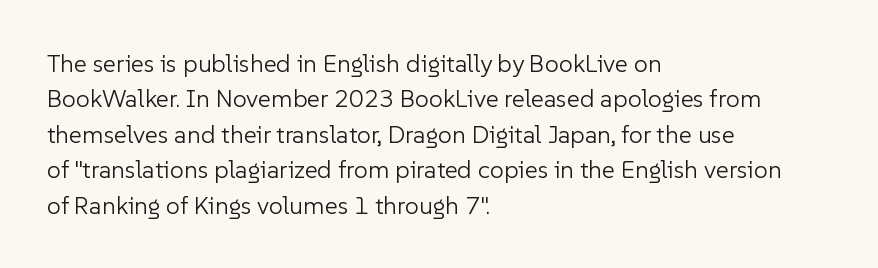
Q: Is the text bold? A: No.
Q: Is the text italic (slanted)? A: No, it is upright.
Q: Is the text underlined? A: No.
Q: How is the paragraph aligned? A: Left-aligned.
Q: Is the spacing between letters normal or unusually wide? A: Normal.
Q: Is the spacing between lines tight, normal or loose? A: Normal.
